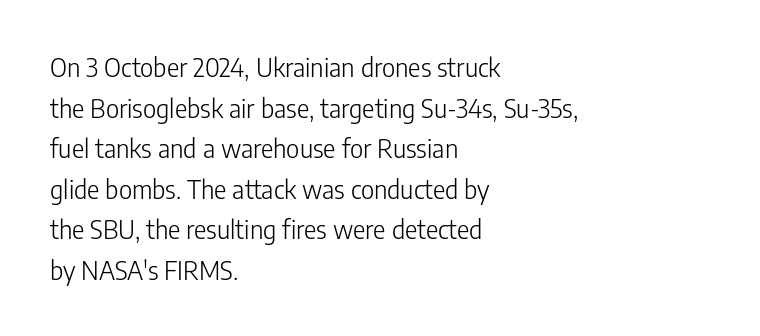
The image shows 26 px text type, upright; set left-aligned, normal line spacing (1.56x), normal letter spacing, not underlined.
